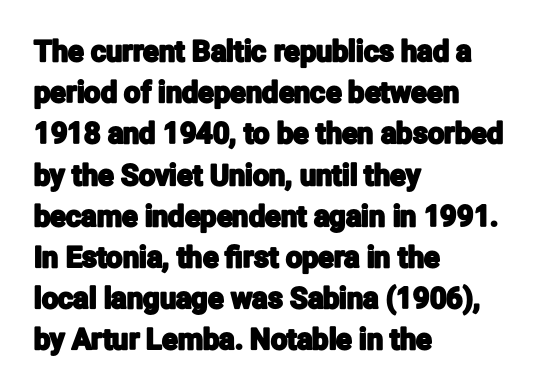
Q: Is the text italic (slanted)? A: No, it is upright.
Q: Is the typeface a serif or a sans-serif typeface? A: Sans-serif.
Q: Is the text underlined? A: No.
Q: How is the paragraph aligned? A: Left-aligned.
Q: Is the spacing between letters normal or unusually wide? A: Normal.
Q: Is the spacing between lines tight, normal or loose? A: Normal.
Q: Width (condensed, normal, or wide)? A: Condensed.
Q: Stroke contrast? A: Low.
Q: x-height? A: Medium.
Q: Monospaced? A: No.
